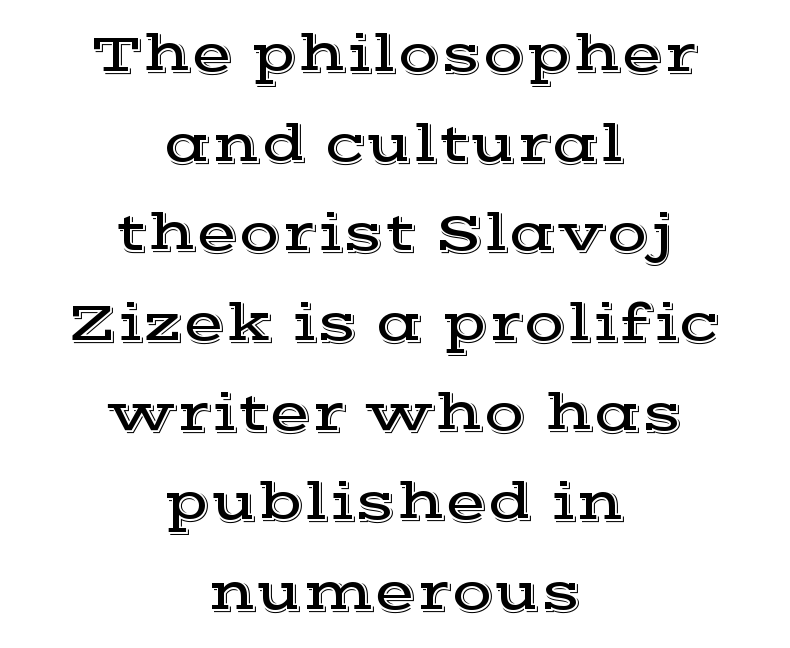
Q: Is the text italic (slanted)? A: No, it is upright.
Q: Is the typeface a serif or a sans-serif typeface? A: Serif.
Q: Is the text underlined? A: No.
Q: How is the paragraph aligned? A: Centered.
Q: Is the spacing between letters normal or unusually wide? A: Normal.
Q: Is the spacing between lines tight, normal or loose? A: Normal.
Q: Width (condensed, normal, or wide)? A: Wide.
Q: x-height? A: Medium.
Q: Monospaced? A: No.
